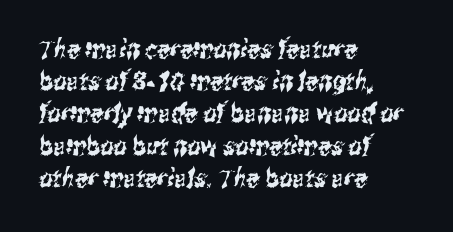
The image shows 26 px text type; set left-aligned, line spacing 1.24x, normal letter spacing, not underlined.
